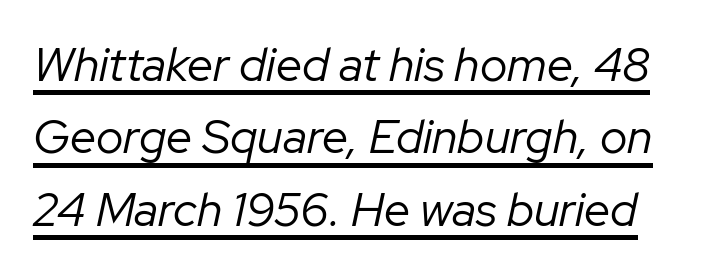
{"italic": "yes", "lean": "right", "slant_degrees": 12, "bold": "no", "weight": "regular", "width": "normal", "stroke_contrast": "low", "x_height": "medium", "monospaced": "no", "underline": "yes", "line_spacing": "normal", "line_spacing_ratio": 1.54, "letter_spacing": "normal", "letter_spacing_em": 0.0, "glyph_px": 47}
